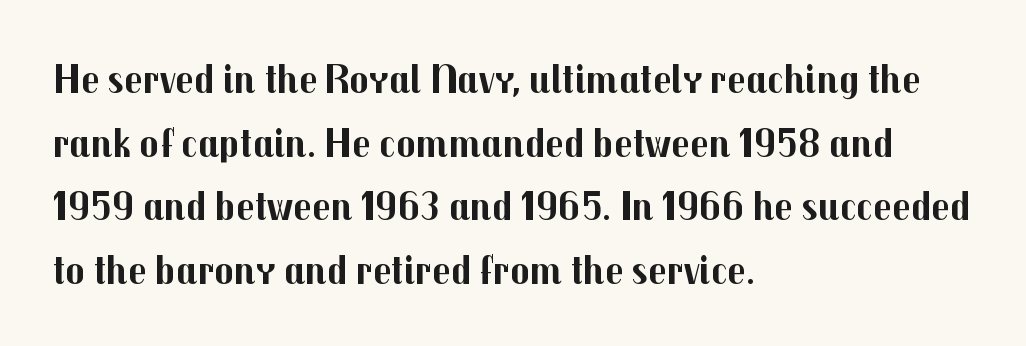
Characters follow at the spacing the type designer built in. Rule under the text: the space is simply empty. Look at the stroke-to-counter ratio: heavy, a bold. Type style note: lacks serifs.
